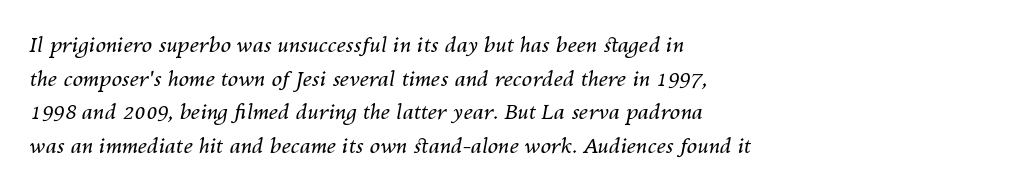
{"italic": "yes", "lean": "right", "slant_degrees": 10, "bold": "no", "underline": "no", "align": "left", "line_spacing": "normal", "line_spacing_ratio": 1.6, "letter_spacing": "normal", "letter_spacing_em": 0.0, "glyph_px": 21}
